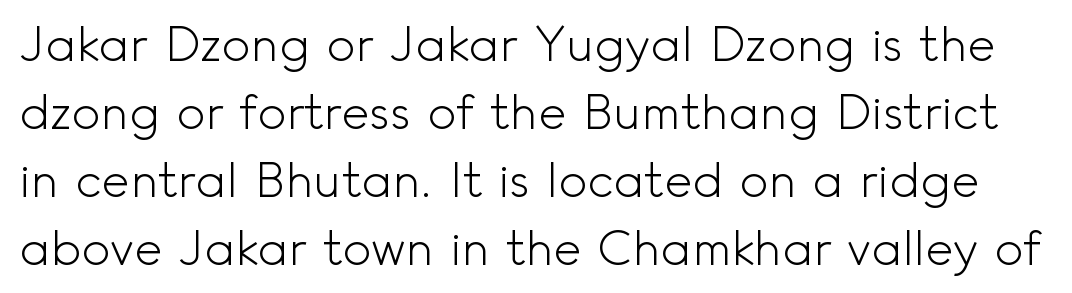
Words float on clear page, feet unadorned. The tracking reads as untouched default to a designer's eye. Summary of vertical rhythm: regular, with standard interline spacing. Stroke terminals: plain, sans-serif.
